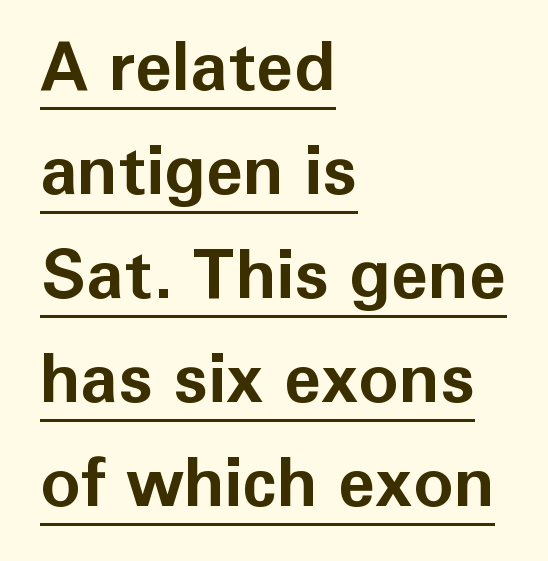
Check where the strokes stop: nothing finishes them off — pure sans. How heavy is the stroke? Heavy — this is a bold. Do the characters align in a grid? No, the font is proportional. Letter spacing: default.
